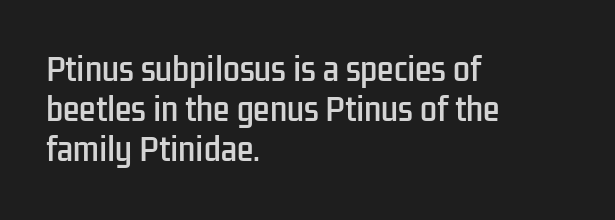
Q: Is the text italic (slanted)? A: No, it is upright.
Q: Is the typeface a serif or a sans-serif typeface? A: Sans-serif.
Q: Is the text underlined? A: No.
Q: How is the paragraph aligned? A: Left-aligned.
Q: Is the spacing between letters normal or unusually wide? A: Normal.
Q: Is the spacing between lines tight, normal or loose? A: Normal.
Q: Width (condensed, normal, or wide)? A: Condensed.
Q: Stroke contrast? A: Low.
Q: x-height? A: Medium.
Q: Monospaced? A: No.
